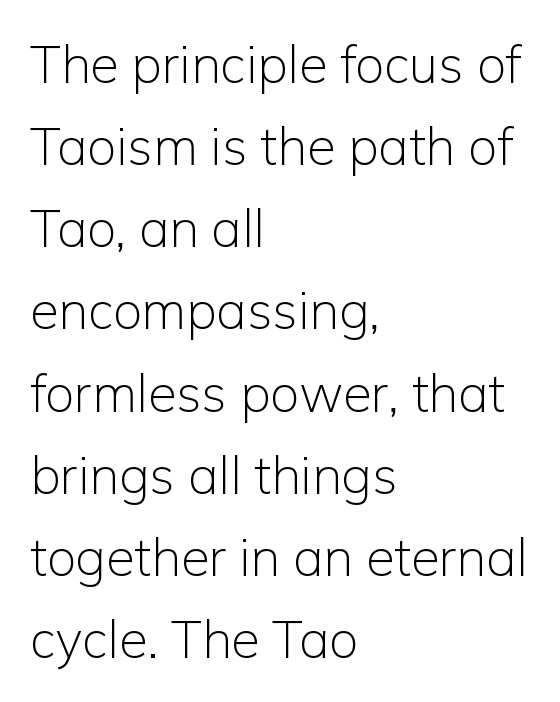
The image shows 52 px light sans-serif type, upright; set left-aligned, normal line spacing (1.58x), normal letter spacing, not underlined; low stroke contrast and a medium x-height.
